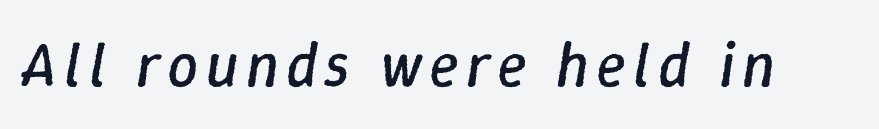
{"italic": "yes", "lean": "right", "slant_degrees": 9, "bold": "no", "weight": "regular", "width": "normal", "stroke_contrast": "low", "x_height": "medium", "monospaced": "no", "underline": "no", "glyph_px": 62}
